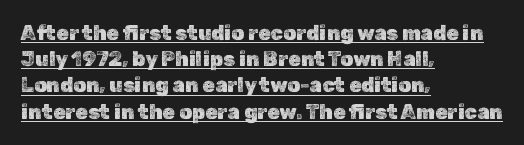
{"italic": "no", "underline": "yes", "align": "left", "line_spacing": "normal", "line_spacing_ratio": 1.31, "letter_spacing": "normal", "letter_spacing_em": 0.0, "glyph_px": 20}
